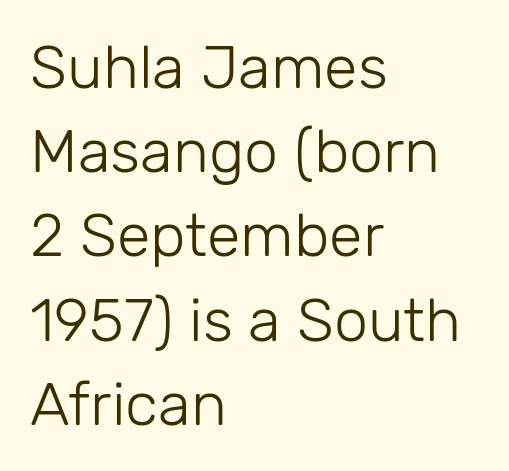
{"serif": "no", "italic": "no", "bold": "no", "weight": "light", "width": "normal", "stroke_contrast": "low", "x_height": "medium", "monospaced": "no", "underline": "no", "align": "left", "line_spacing": "normal", "line_spacing_ratio": 1.38, "letter_spacing": "normal", "letter_spacing_em": 0.0, "glyph_px": 61}
